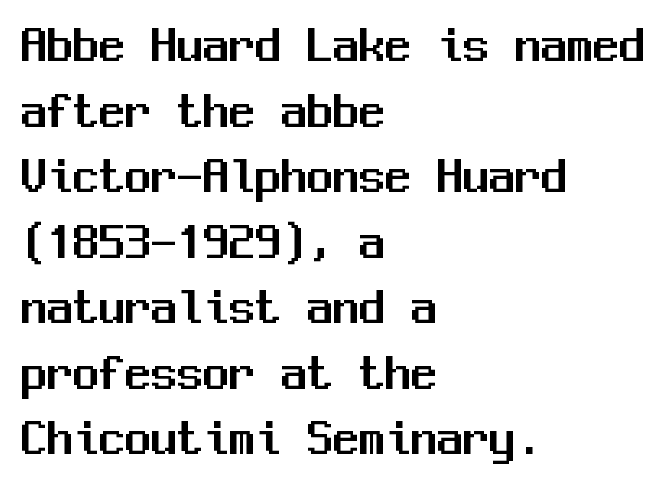
Each line starts at the same left margin while the right side varies. The lettering holds an erect, upright posture throughout. Typographically, this falls in the sans-serif category. Decoration check: the copy has no underline. Baseline-to-baseline distance is the conventional proportion of letter height.
